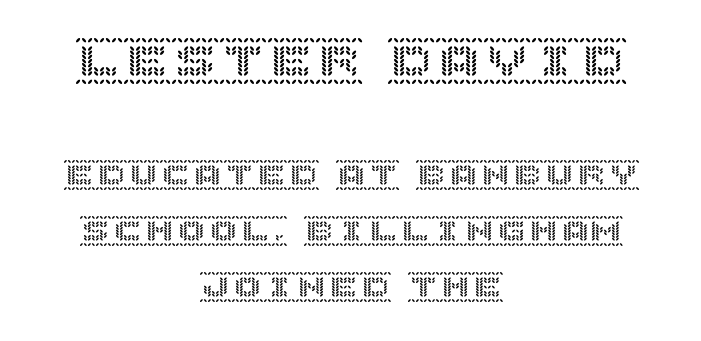
Q: Is the text italic (slanted)? A: No, it is upright.
Q: Is the text underlined? A: No.
Q: How is the paragraph aligned? A: Centered.
Q: Is the spacing between letters normal or unusually wide? A: Normal.
Q: Which block of text is set in a larger size, the first (top) or the second (bottom)? A: The first (top) one.
Q: Width (condensed, normal, or wide)? A: Normal.
Q: x-height? A: Large.
